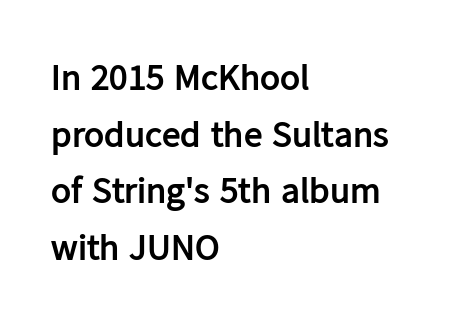
Q: Is the text bold? A: Yes.
Q: Is the text italic (slanted)? A: No, it is upright.
Q: Is the typeface a serif or a sans-serif typeface? A: Sans-serif.
Q: Is the text underlined? A: No.
Q: How is the paragraph aligned? A: Left-aligned.
Q: Is the spacing between letters normal or unusually wide? A: Normal.
Q: Is the spacing between lines tight, normal or loose? A: Normal.
Q: Width (condensed, normal, or wide)? A: Normal.
Q: Stroke contrast? A: Low.
Q: x-height? A: Medium.
Q: Monospaced? A: No.
